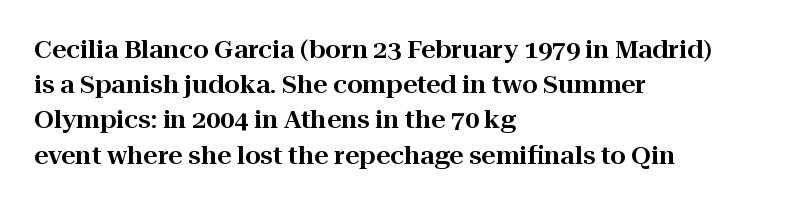
Q: Is the text italic (slanted)? A: No, it is upright.
Q: Is the text underlined? A: No.
Q: How is the paragraph aligned? A: Left-aligned.
Q: Is the spacing between letters normal or unusually wide? A: Normal.
Q: Is the spacing between lines tight, normal or loose? A: Normal.
